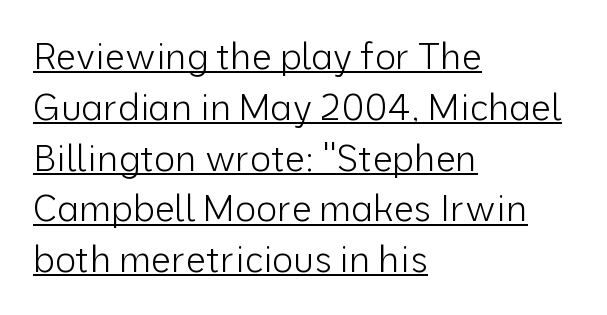
{"serif": "no", "italic": "no", "bold": "no", "weight": "light", "width": "normal", "stroke_contrast": "low", "x_height": "medium", "monospaced": "no", "underline": "yes", "align": "left", "line_spacing": "normal", "line_spacing_ratio": 1.41, "letter_spacing": "normal", "letter_spacing_em": 0.0, "glyph_px": 36}
